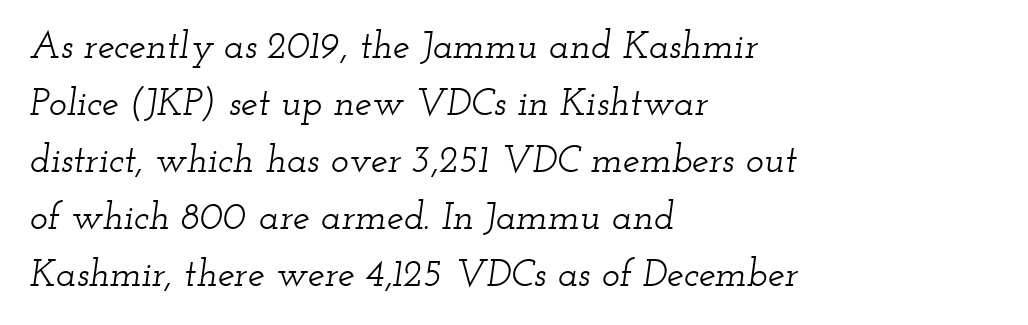
{"serif": "yes", "italic": "yes", "lean": "right", "slant_degrees": 12, "width": "wide", "stroke_contrast": "low", "x_height": "small", "monospaced": "no", "underline": "no", "align": "left", "line_spacing": "normal", "line_spacing_ratio": 1.5, "letter_spacing": "normal", "letter_spacing_em": 0.0, "glyph_px": 38}
